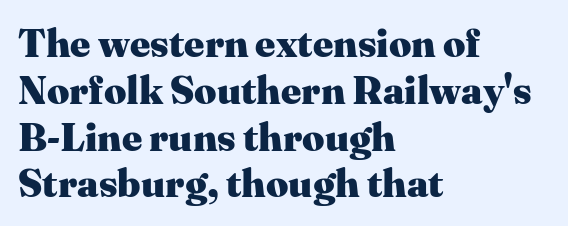
The image shows 39 px heavy serif type, upright; set left-aligned, line spacing 1.2x, normal letter spacing, not underlined; medium stroke contrast and a medium x-height.
